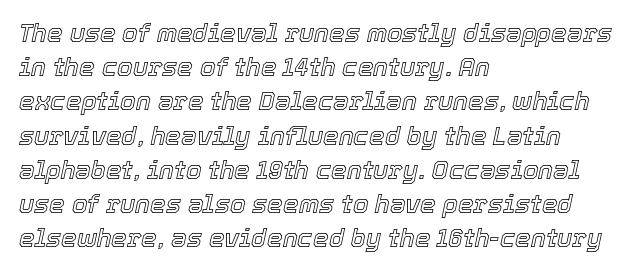
{"italic": "yes", "lean": "right", "slant_degrees": 12, "underline": "no", "align": "left", "line_spacing": "normal", "line_spacing_ratio": 1.37, "letter_spacing": "normal", "letter_spacing_em": 0.0, "glyph_px": 25}
